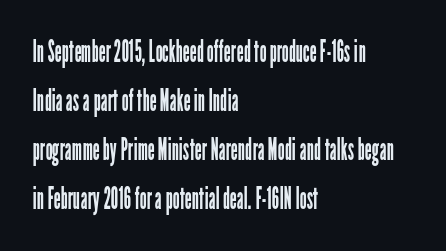
The block of text has a typical density, with ordinary space between rows. The typography opts for an upright posture over an oblique one. These lines stack with their left ends in a neat column. This sample has the flowing, uneven cadence of proportional lettering. The rendering shows plain stroke endings on the letterforms — a sans-serif design.
